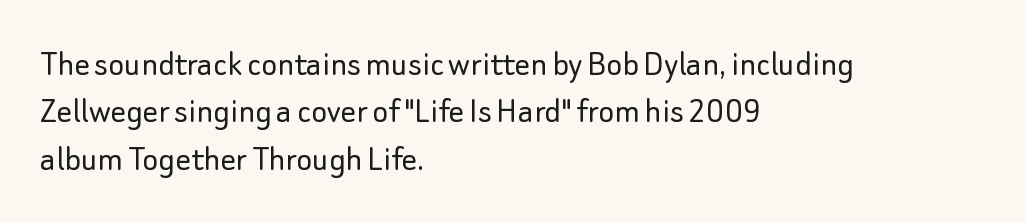
{"serif": "no", "italic": "no", "bold": "no", "weight": "light", "width": "normal", "stroke_contrast": "low", "x_height": "small", "monospaced": "no", "underline": "no", "align": "left", "line_spacing": "normal", "line_spacing_ratio": 1.25, "letter_spacing": "normal", "letter_spacing_em": 0.0, "glyph_px": 38}
